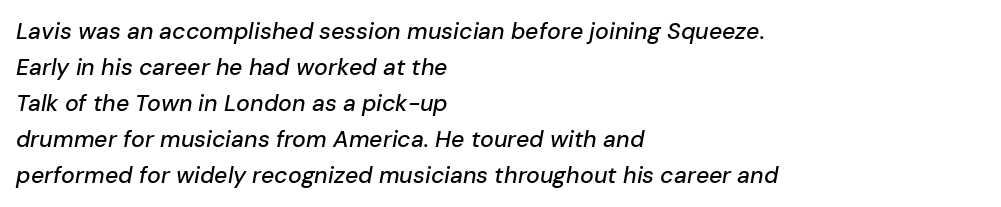
This block has exactly the height ordinary leading produces. Left-aligned paragraph, ragged on the right. Every character sits at an angle, as italics do. Nobody touched the tracking dial on this one. Each row of text sits above clean, open space.
